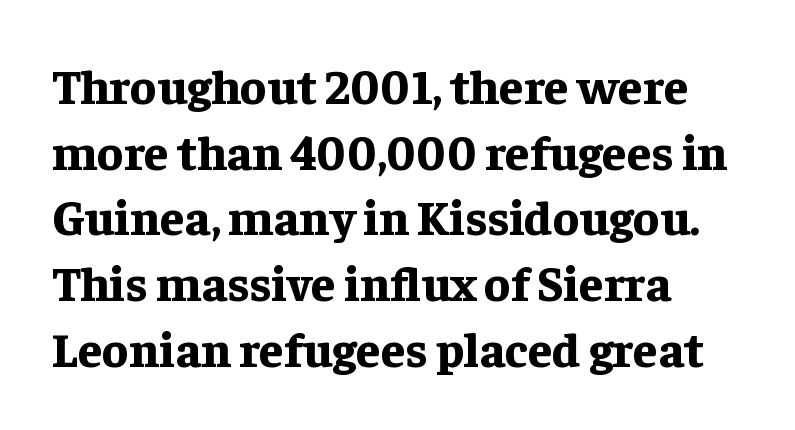
{"serif": "yes", "italic": "no", "bold": "yes", "weight": "bold", "width": "normal", "stroke_contrast": "low", "x_height": "medium", "monospaced": "no", "underline": "no", "align": "left", "line_spacing": "normal", "line_spacing_ratio": 1.34, "letter_spacing": "normal", "letter_spacing_em": 0.0, "glyph_px": 49}
